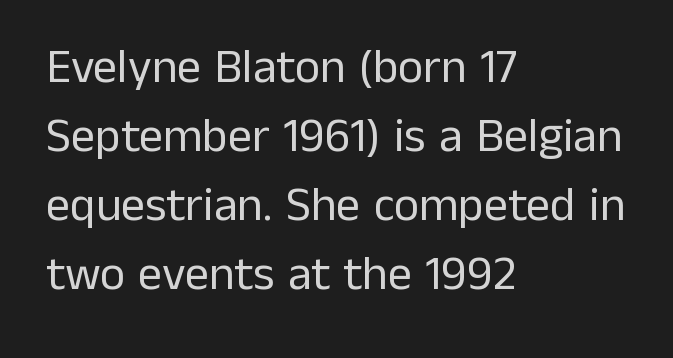
Q: Is the text bold? A: No.
Q: Is the text italic (slanted)? A: No, it is upright.
Q: Is the typeface a serif or a sans-serif typeface? A: Sans-serif.
Q: Is the text underlined? A: No.
Q: How is the paragraph aligned? A: Left-aligned.
Q: Is the spacing between letters normal or unusually wide? A: Normal.
Q: Is the spacing between lines tight, normal or loose? A: Normal.
Q: Width (condensed, normal, or wide)? A: Normal.
Q: Stroke contrast? A: Low.
Q: x-height? A: Medium.
Q: Monospaced? A: No.
